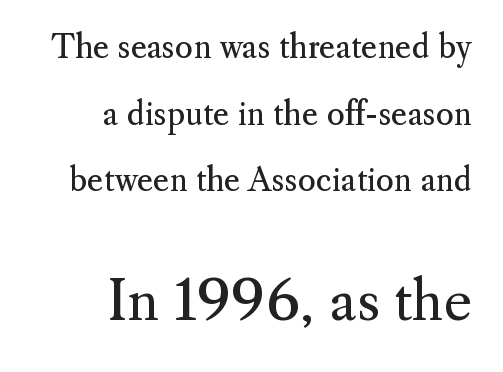
Horizontal bands of white between lines are thick stripes. Unlike a clean sans, this face finishes its strokes with serifs. No word sits above an underline. Ascenders rise straight up at ninety degrees.
